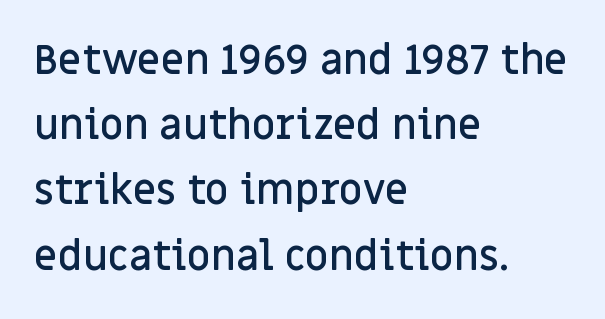
{"serif": "no", "italic": "no", "bold": "semi", "weight": "semibold", "width": "normal", "stroke_contrast": "low", "x_height": "large", "monospaced": "no", "underline": "no", "align": "left", "line_spacing": "normal", "line_spacing_ratio": 1.59, "letter_spacing": "normal", "letter_spacing_em": 0.0, "glyph_px": 41}
